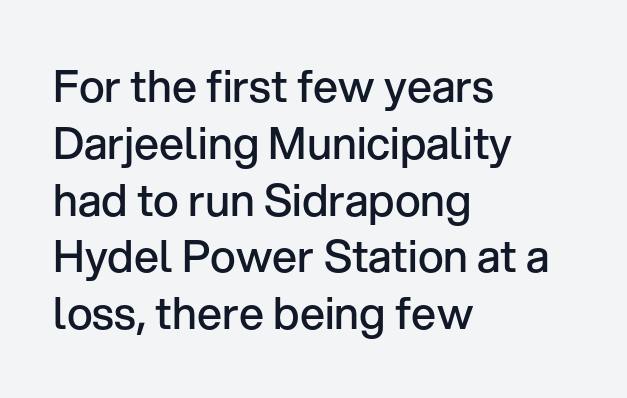
Q: Is the text bold? A: Semi-bold.
Q: Is the text italic (slanted)? A: No, it is upright.
Q: Is the typeface a serif or a sans-serif typeface? A: Sans-serif.
Q: Is the text underlined? A: No.
Q: How is the paragraph aligned? A: Left-aligned.
Q: Is the spacing between letters normal or unusually wide? A: Normal.
Q: Is the spacing between lines tight, normal or loose? A: Normal.
Q: Width (condensed, normal, or wide)? A: Normal.
Q: Stroke contrast? A: Low.
Q: x-height? A: Medium.
Q: Monospaced? A: No.
